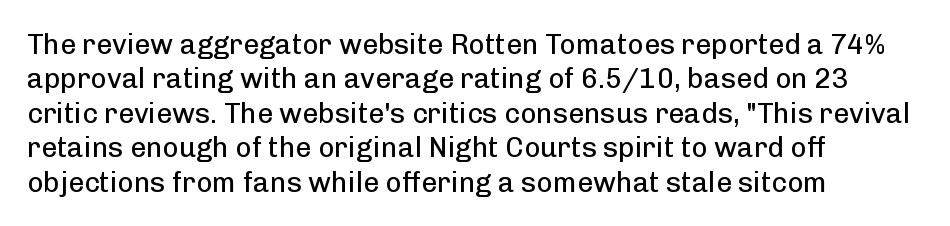
The line texture is even and compact thanks to regular tracking. Is the type heavy? It reads as light-to-regular instead. The typography opts for an upright posture over an oblique one. The foot of each line stays bare and open. The lines are quadded left. Think of a printed novel: that variable character pitch is what you see here.
